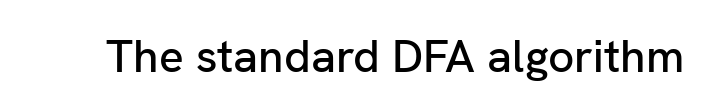
{"serif": "no", "italic": "no", "width": "normal", "stroke_contrast": "low", "x_height": "medium", "monospaced": "no", "underline": "no", "letter_spacing": "normal", "letter_spacing_em": 0.0, "glyph_px": 46}
